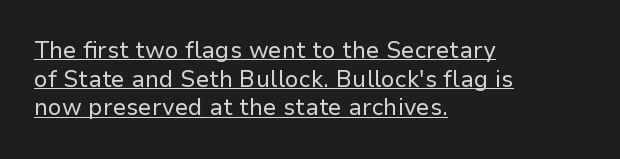
{"italic": "no", "bold": "no", "underline": "yes", "align": "left", "line_spacing_ratio": 1.24, "letter_spacing": "normal", "letter_spacing_em": 0.0, "glyph_px": 23}
